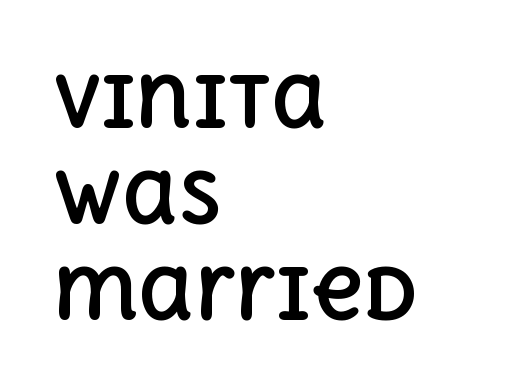
{"italic": "no", "bold": "yes", "weight": "bold", "width": "normal", "x_height": "large", "monospaced": "no", "underline": "no", "align": "left", "line_spacing": "normal", "line_spacing_ratio": 1.35, "letter_spacing": "normal", "letter_spacing_em": 0.0, "glyph_px": 71}
